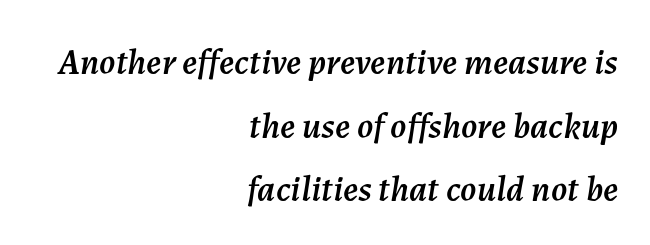
Q: Is the text italic (slanted)? A: Yes, it leans right by about 7 degrees.
Q: Is the text underlined? A: No.
Q: How is the paragraph aligned? A: Right-aligned.
Q: Is the spacing between letters normal or unusually wide? A: Normal.
Q: Width (condensed, normal, or wide)? A: Normal.
Q: Stroke contrast? A: Medium.
Q: x-height? A: Medium.
Q: Monospaced? A: No.
